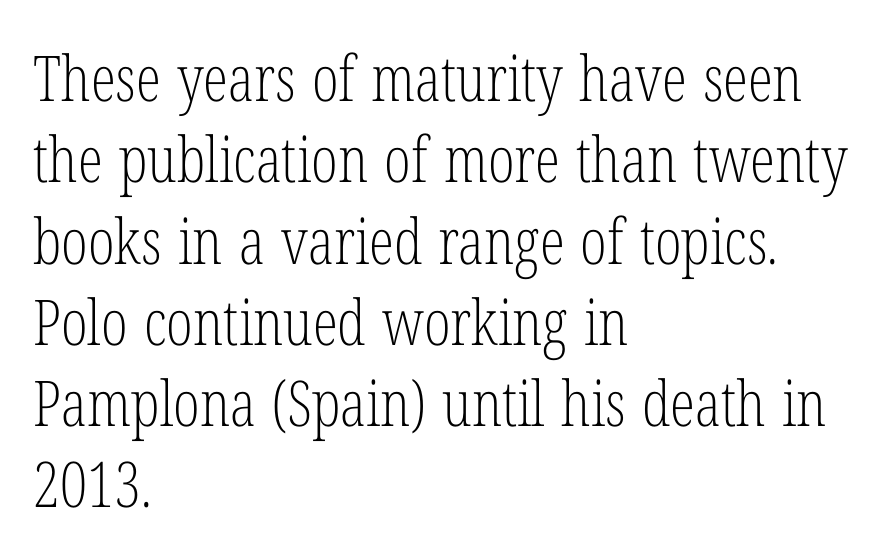
Check the space under the baseline: it is left empty. Posture: straight, roman, zero tilt. Stems here are at most as thick as an everyday book face. The type is set solid horizontally, with unmodified tracking. A normal amount of white space separates one row of letters from the next. The glyphs in this specimen are seriffed.
